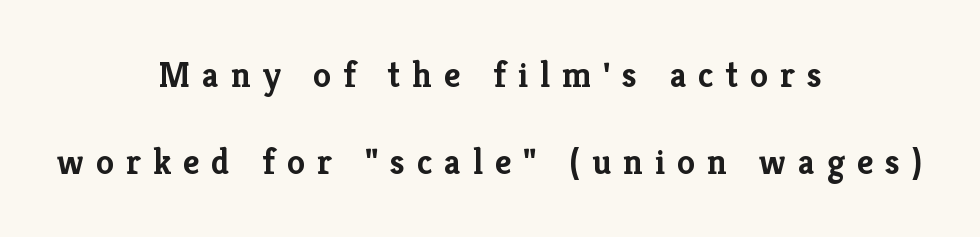
{"serif": "yes", "italic": "no", "bold": "yes", "weight": "semibold", "width": "normal", "stroke_contrast": "low", "x_height": "medium", "monospaced": "no", "underline": "no", "align": "center", "line_spacing": "loose", "line_spacing_ratio": 2.42, "letter_spacing": "wide", "letter_spacing_em": 0.33, "glyph_px": 36}
